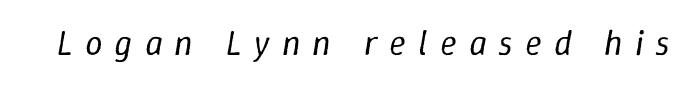
Underline: absent. The passage shown has open, widely tracked lettering throughout. Here the designer chose a conventional face with non-uniform glyph widths. Caption: face not bold, strokes unweighted. The specimen reads as italic at a glance.
